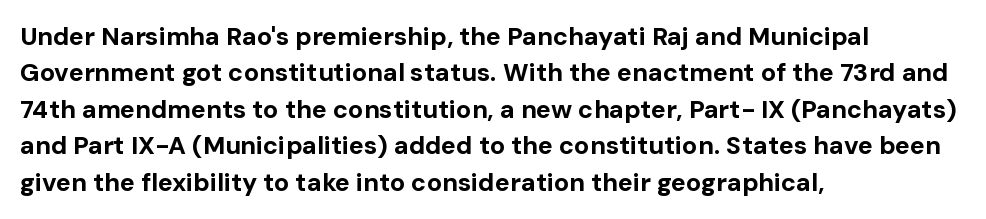
Q: Is the text bold? A: Yes.
Q: Is the text italic (slanted)? A: No, it is upright.
Q: Is the text underlined? A: No.
Q: How is the paragraph aligned? A: Left-aligned.
Q: Is the spacing between letters normal or unusually wide? A: Normal.
Q: Is the spacing between lines tight, normal or loose? A: Normal.
